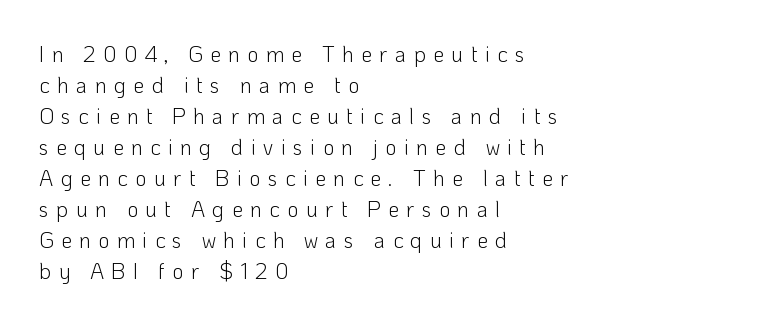
The image shows 22 px text type, upright; set left-aligned, normal line spacing (1.41x), unusually wide letter spacing (+0.33 em), not underlined.
